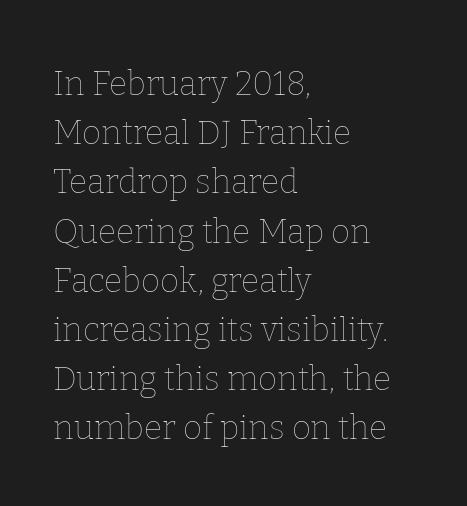
Proportional: the letters do not fall into vertical columns. Each row of text sits above clean, open space. These lines are set flush left with a ragged right edge. Spacing between characters is what you'd get straight out of the box.
